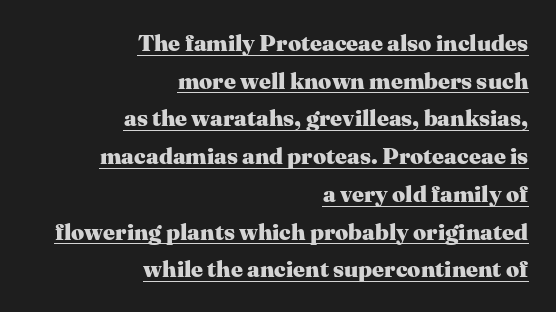
The image shows 23 px bold type, upright; set right-aligned, normal line spacing (1.64x), normal letter spacing, underlined.
